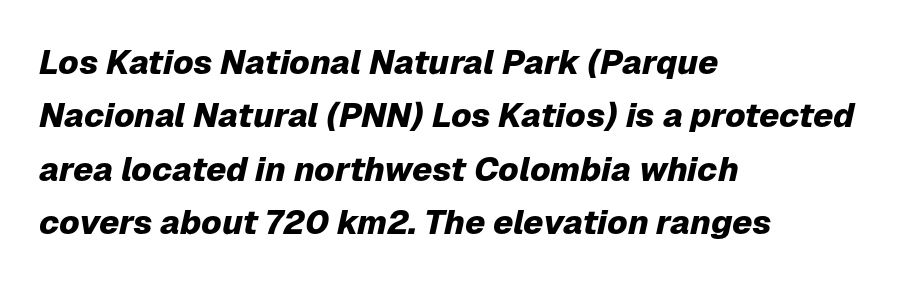
Students, this is bold: see how much ink each stroke carries. Slanted lettering throughout. The tracking reads as untouched default to a designer's eye. A typesetter would call this leading conventional body-copy spacing. Varying glyph widths throughout — classic text-font behaviour. Check under the words: just untouched page.
